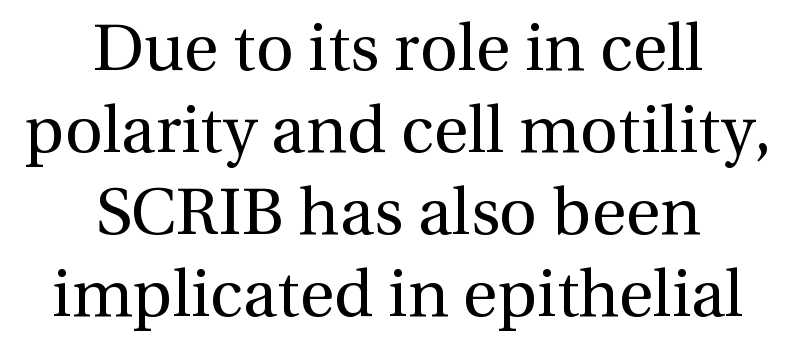
{"serif": "yes", "italic": "no", "bold": "no", "weight": "regular", "width": "normal", "x_height": "medium", "monospaced": "no", "underline": "no", "align": "center", "line_spacing_ratio": 1.24, "letter_spacing": "normal", "letter_spacing_em": 0.0, "glyph_px": 66}
